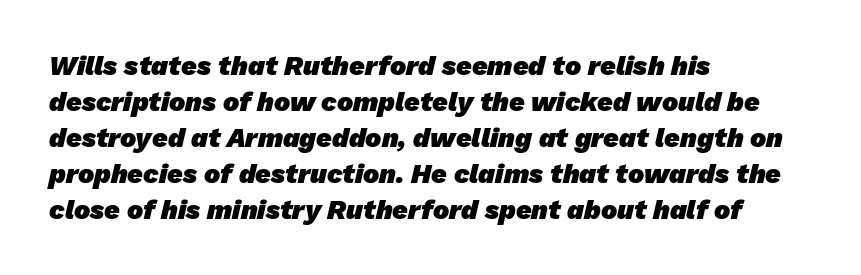
The image shows 27 px bold type; set left-aligned, normal line spacing (1.33x), normal letter spacing, not underlined.
